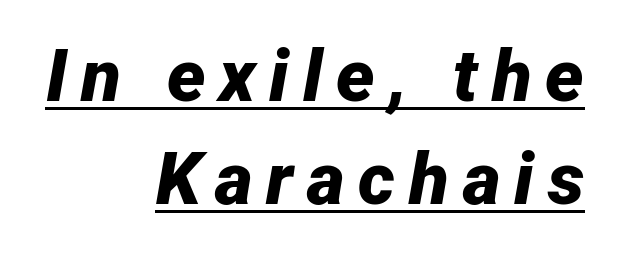
Q: Is the text bold? A: Yes.
Q: Is the text italic (slanted)? A: Yes, it leans right by about 12 degrees.
Q: Is the text underlined? A: Yes.
Q: How is the paragraph aligned? A: Right-aligned.
Q: Is the spacing between lines tight, normal or loose? A: Normal.
Q: Width (condensed, normal, or wide)? A: Normal.
Q: Stroke contrast? A: Low.
Q: x-height? A: Medium.
Q: Monospaced? A: No.
